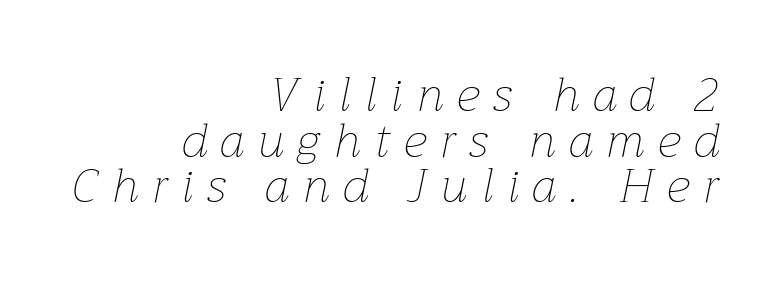
Q: Is the text bold? A: No.
Q: Is the text italic (slanted)? A: Yes, it leans right by about 12 degrees.
Q: Is the text underlined? A: No.
Q: How is the paragraph aligned? A: Right-aligned.
Q: Is the spacing between letters normal or unusually wide? A: Unusually wide.
Q: Is the spacing between lines tight, normal or loose? A: Tight.
Q: Width (condensed, normal, or wide)? A: Normal.
Q: Stroke contrast? A: Low.
Q: x-height? A: Medium.
Q: Monospaced? A: No.
